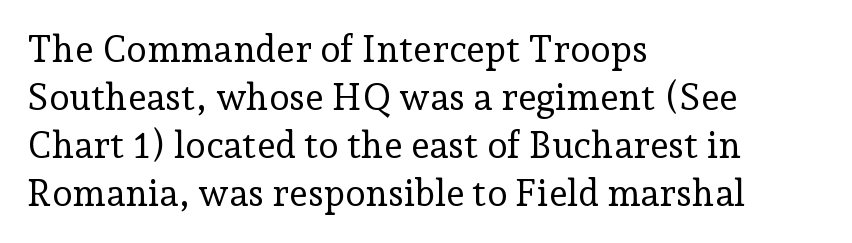
Q: Is the text bold? A: No.
Q: Is the text italic (slanted)? A: No, it is upright.
Q: Is the typeface a serif or a sans-serif typeface? A: Serif.
Q: Is the text underlined? A: No.
Q: How is the paragraph aligned? A: Left-aligned.
Q: Is the spacing between letters normal or unusually wide? A: Normal.
Q: Is the spacing between lines tight, normal or loose? A: Normal.
Q: Width (condensed, normal, or wide)? A: Normal.
Q: Stroke contrast? A: Low.
Q: x-height? A: Medium.
Q: Monospaced? A: No.
